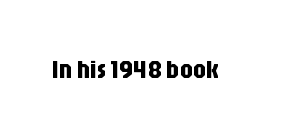
{"italic": "no", "underline": "no", "letter_spacing": "normal", "letter_spacing_em": 0.0, "glyph_px": 26}
